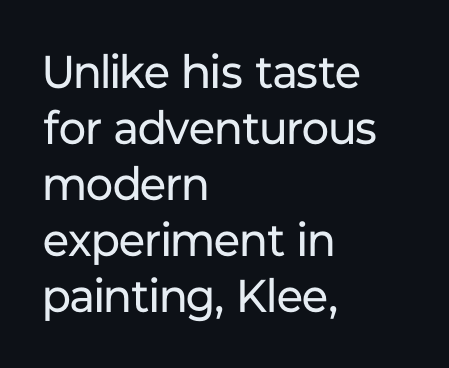
{"serif": "no", "italic": "no", "bold": "no", "weight": "regular", "width": "normal", "stroke_contrast": "low", "x_height": "medium", "monospaced": "no", "underline": "no", "align": "left", "line_spacing_ratio": 1.22, "letter_spacing": "normal", "letter_spacing_em": 0.0, "glyph_px": 46}
